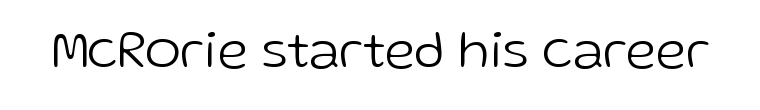
Q: Is the text bold? A: No.
Q: Is the text italic (slanted)? A: No, it is upright.
Q: Is the typeface a serif or a sans-serif typeface? A: Sans-serif.
Q: Is the text underlined? A: No.
Q: Is the spacing between letters normal or unusually wide? A: Normal.
Q: Width (condensed, normal, or wide)? A: Normal.
Q: Stroke contrast? A: Low.
Q: x-height? A: Medium.
Q: Monospaced? A: No.
